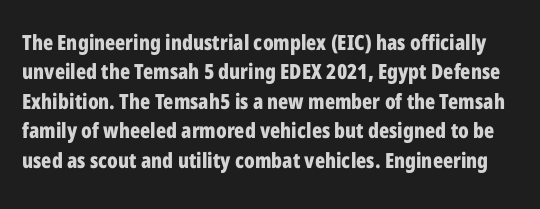
Q: Is the text bold? A: Yes.
Q: Is the text italic (slanted)? A: No, it is upright.
Q: Is the text underlined? A: No.
Q: Is the spacing between letters normal or unusually wide? A: Normal.
Q: Is the spacing between lines tight, normal or loose? A: Normal.
